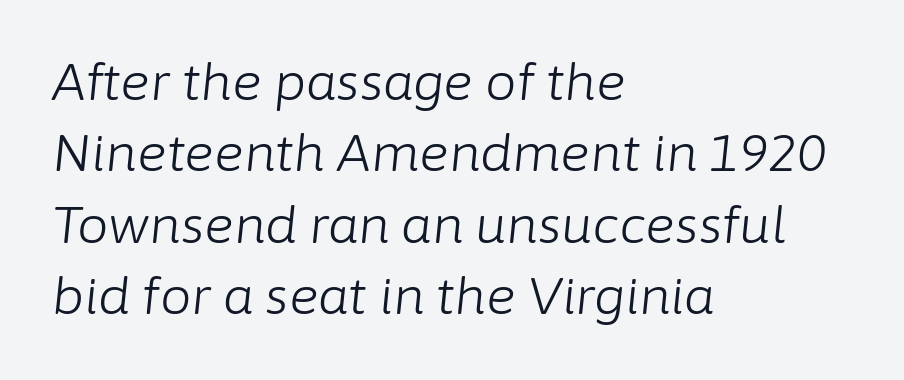
Q: Is the text bold? A: No.
Q: Is the text italic (slanted)? A: Yes, it leans right by about 6 degrees.
Q: Is the text underlined? A: No.
Q: How is the paragraph aligned? A: Left-aligned.
Q: Is the spacing between letters normal or unusually wide? A: Normal.
Q: Is the spacing between lines tight, normal or loose? A: Normal.
Q: Width (condensed, normal, or wide)? A: Normal.
Q: Stroke contrast? A: Low.
Q: x-height? A: Medium.
Q: Monospaced? A: No.
